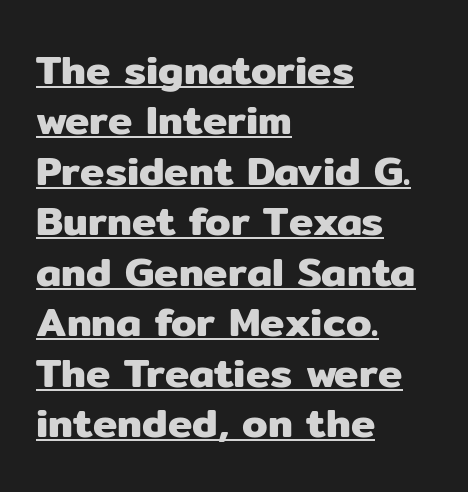
The image shows 41 px sans-serif type, upright; set left-aligned, line spacing 1.23x, normal letter spacing, underlined; low stroke contrast and a medium x-height.
